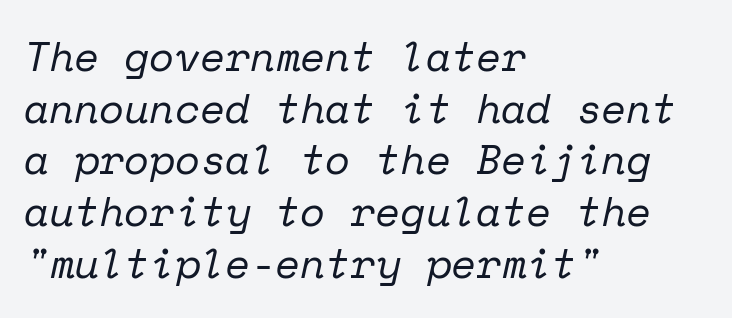
{"serif": "yes", "italic": "yes", "lean": "right", "slant_degrees": 12, "bold": "no", "weight": "regular", "width": "normal", "stroke_contrast": "low", "x_height": "medium", "monospaced": "yes", "underline": "no", "align": "left", "line_spacing": "normal", "line_spacing_ratio": 1.26, "letter_spacing": "normal", "letter_spacing_em": 0.0, "glyph_px": 41}
